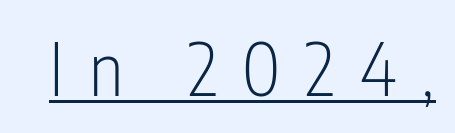
The image shows 73 px light, condensed sans-serif type, upright; set unusually wide letter spacing (+0.34 em), underlined; low stroke contrast and a medium x-height.
